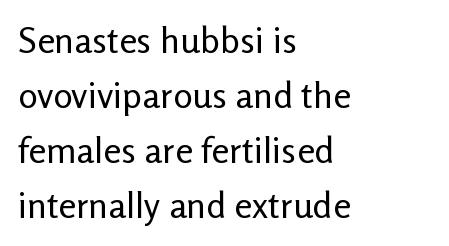
{"serif": "no", "italic": "no", "bold": "no", "weight": "regular", "width": "normal", "stroke_contrast": "low", "x_height": "medium", "monospaced": "no", "underline": "no", "align": "left", "line_spacing": "normal", "line_spacing_ratio": 1.53, "letter_spacing": "normal", "letter_spacing_em": 0.0, "glyph_px": 36}
